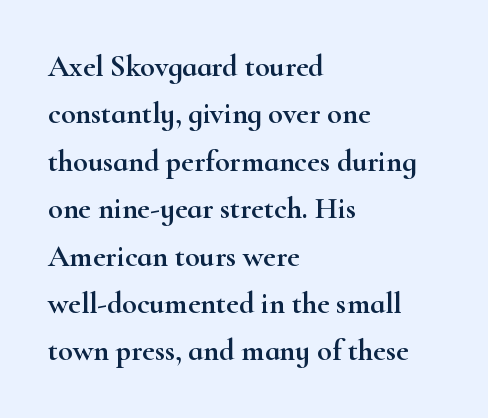
The lettering holds an erect, upright posture throughout. Normally led — the rows are evenly, conventionally spaced. Note the varied advance widths — an 'i' is clearly narrower than an 'm'. Visually the block forms a straight wall on the left and a jagged coastline on the right. Check under the words: just untouched page. This sample uses plain, unmodified letter spacing.
